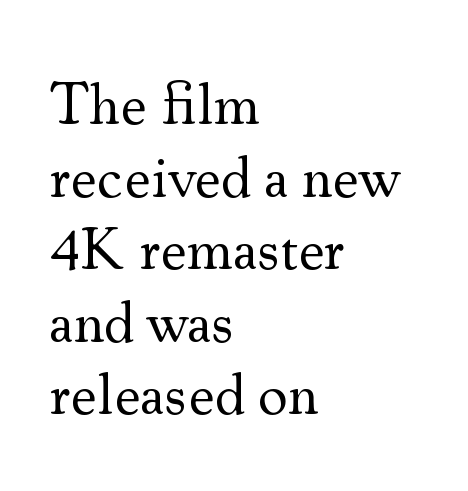
{"serif": "yes", "italic": "no", "bold": "no", "weight": "regular", "width": "normal", "stroke_contrast": "medium", "x_height": "small", "monospaced": "no", "underline": "no", "align": "left", "line_spacing_ratio": 1.23, "letter_spacing": "normal", "letter_spacing_em": 0.0, "glyph_px": 59}
